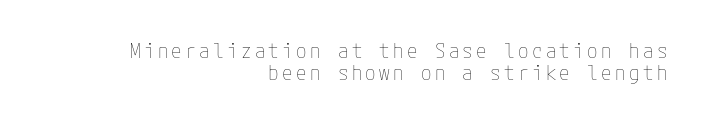
Q: Is the text bold? A: No.
Q: Is the text italic (slanted)? A: No, it is upright.
Q: Is the text underlined? A: No.
Q: How is the paragraph aligned? A: Right-aligned.
Q: Is the spacing between lines tight, normal or loose? A: Tight.
